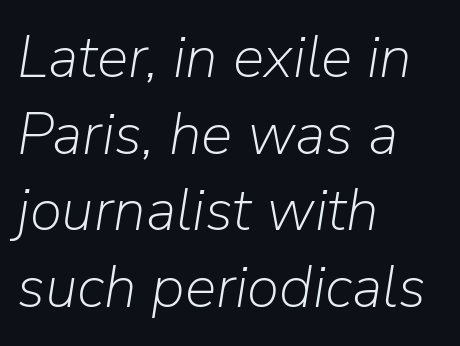
Q: Is the text bold? A: No.
Q: Is the text italic (slanted)? A: Yes, it leans right by about 9 degrees.
Q: Is the text underlined? A: No.
Q: How is the paragraph aligned? A: Left-aligned.
Q: Is the spacing between letters normal or unusually wide? A: Normal.
Q: Is the spacing between lines tight, normal or loose? A: Normal.
Q: Width (condensed, normal, or wide)? A: Normal.
Q: Stroke contrast? A: Low.
Q: x-height? A: Medium.
Q: Monospaced? A: No.
